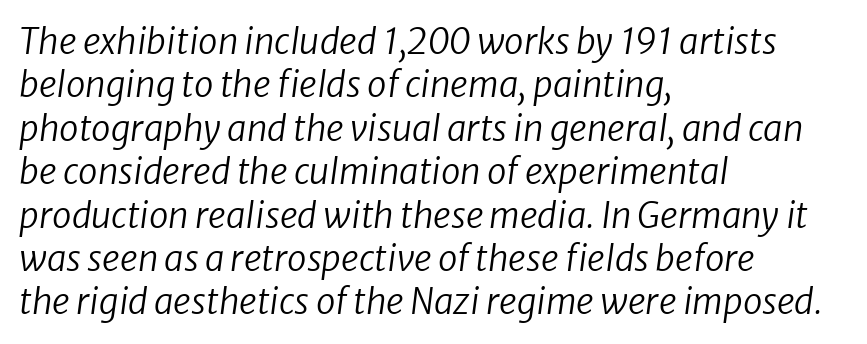
The image shows 35 px regular-weight type, italic (leaning right); set left-aligned, line spacing 1.24x, normal letter spacing, not underlined; low stroke contrast and a medium x-height.
